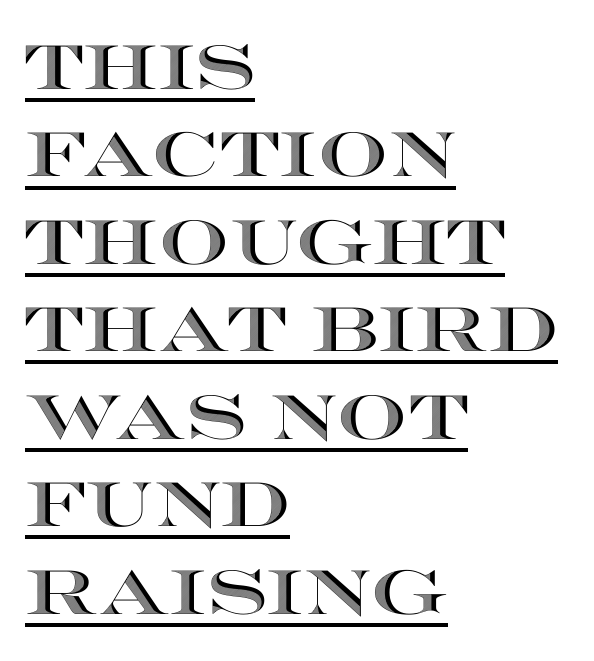
Q: Is the text italic (slanted)? A: No, it is upright.
Q: Is the text underlined? A: Yes.
Q: How is the paragraph aligned? A: Left-aligned.
Q: Is the spacing between letters normal or unusually wide? A: Normal.
Q: Is the spacing between lines tight, normal or loose? A: Normal.
Q: Width (condensed, normal, or wide)? A: Wide.
Q: x-height? A: Large.
Q: Monospaced? A: No.
